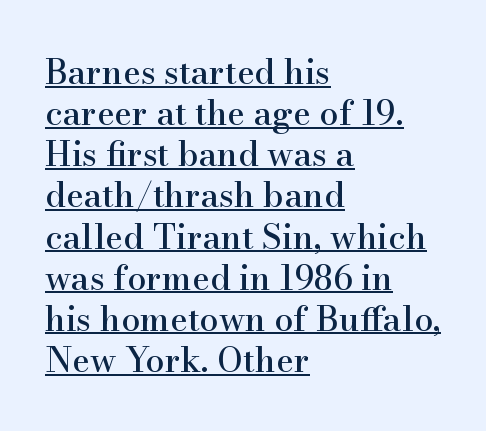
Is there an underline? Yes — a line sits under the letters. The passage shown is typeset with a serif family. Caption: multi-line text, flush left, ragged right. Short note: letters normally spaced.
